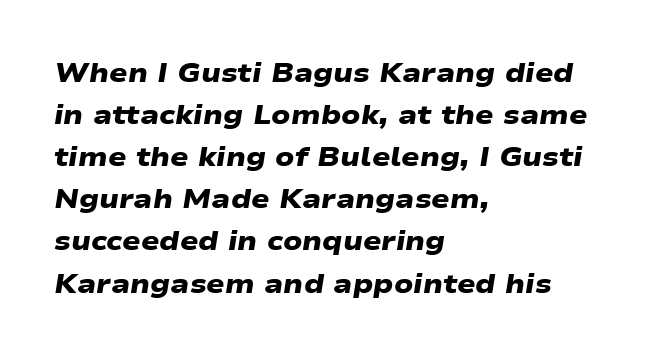
{"bold": "yes", "underline": "no", "align": "left", "line_spacing": "normal", "line_spacing_ratio": 1.56, "letter_spacing": "normal", "letter_spacing_em": 0.0, "glyph_px": 27}
